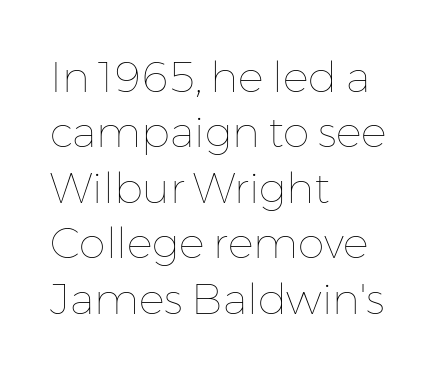
The image shows 43 px thin type, upright; set left-aligned, normal line spacing (1.29x), normal letter spacing, not underlined; low stroke contrast and a medium x-height.
